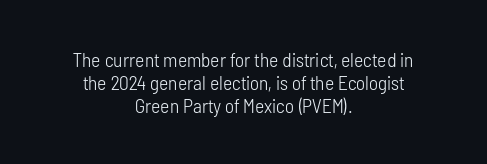
These glyphs show unthickened strokes, regular width or finer. The rag falls on both sides of this text block equally. Italic? Not at all — the glyphs are vertical. The face used here is rendered with its standard letterfit.
